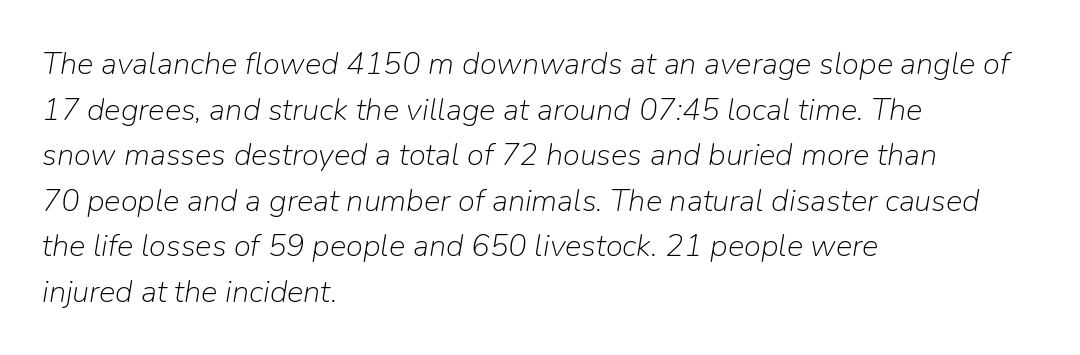
{"italic": "yes", "lean": "right", "slant_degrees": 9, "bold": "no", "weight": "light", "width": "normal", "stroke_contrast": "low", "x_height": "medium", "monospaced": "no", "underline": "no", "align": "left", "line_spacing": "normal", "line_spacing_ratio": 1.47, "letter_spacing": "normal", "letter_spacing_em": 0.0, "glyph_px": 31}
